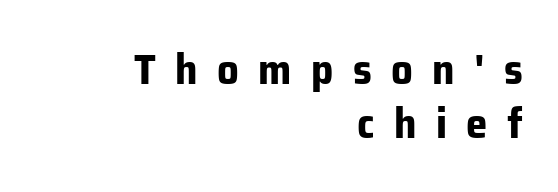
Serifs: no, the terminals of the letterforms are clean. Is there any slant? The stems are plumb. Type without underlining. Stroke thickness is high; the sample reads as a true bold. Character widths vary here, with narrow letters taking less room than wide ones. Look at the tracking — it's clearly loosened, letters drifting apart.
